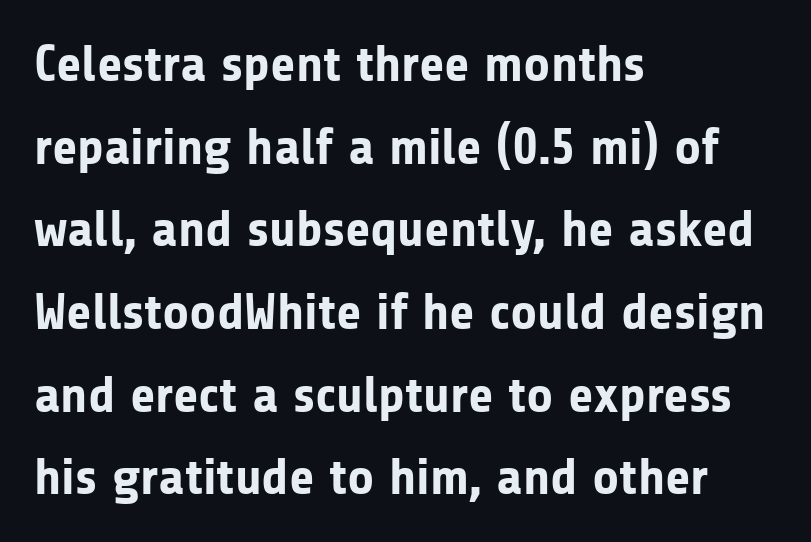
Q: Is the text bold? A: Yes.
Q: Is the text italic (slanted)? A: No, it is upright.
Q: Is the typeface a serif or a sans-serif typeface? A: Sans-serif.
Q: Is the text underlined? A: No.
Q: How is the paragraph aligned? A: Left-aligned.
Q: Is the spacing between letters normal or unusually wide? A: Normal.
Q: Is the spacing between lines tight, normal or loose? A: Normal.
Q: Width (condensed, normal, or wide)? A: Normal.
Q: Stroke contrast? A: Low.
Q: x-height? A: Medium.
Q: Monospaced? A: No.
